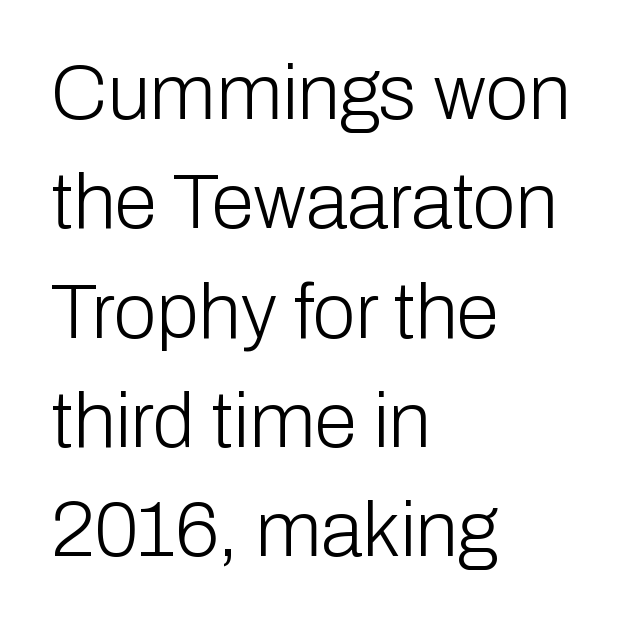
{"serif": "no", "italic": "no", "bold": "no", "weight": "light", "width": "normal", "stroke_contrast": "low", "x_height": "medium", "monospaced": "no", "underline": "no", "align": "left", "line_spacing": "normal", "line_spacing_ratio": 1.42, "letter_spacing": "normal", "letter_spacing_em": 0.0, "glyph_px": 77}
